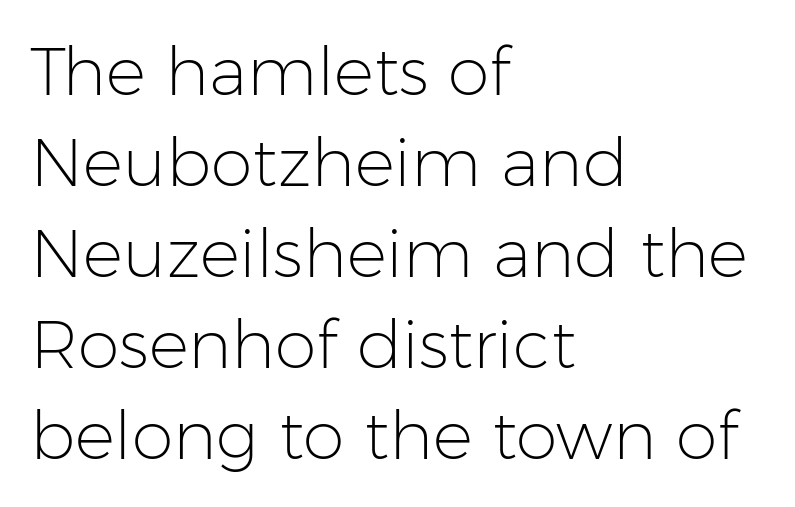
The image shows 67 px light sans-serif type, upright; set left-aligned, normal line spacing (1.36x), normal letter spacing, not underlined; low stroke contrast and a medium x-height.
